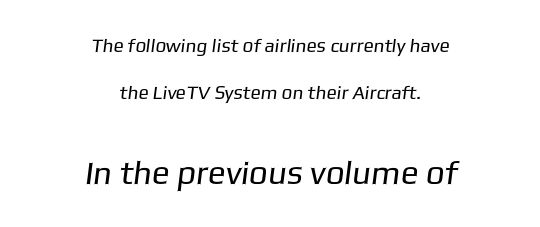
{"serif": "no", "bold": "no", "weight": "regular", "width": "normal", "stroke_contrast": "low", "x_height": "medium", "monospaced": "no", "underline": "no", "align": "center", "line_spacing": "loose", "line_spacing_ratio": 2.45, "letter_spacing": "normal", "letter_spacing_em": 0.0, "larger_block": "second", "size_ratio": 1.74, "glyph_px": 33}
